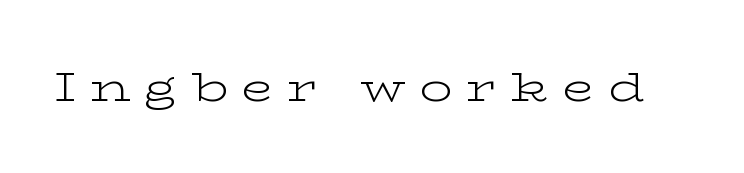
Q: Is the text bold? A: No.
Q: Is the text italic (slanted)? A: No, it is upright.
Q: Is the typeface a serif or a sans-serif typeface? A: Serif.
Q: Is the text underlined? A: No.
Q: Is the spacing between letters normal or unusually wide? A: Unusually wide.
Q: Width (condensed, normal, or wide)? A: Wide.
Q: Stroke contrast? A: Low.
Q: x-height? A: Medium.
Q: Monospaced? A: No.
